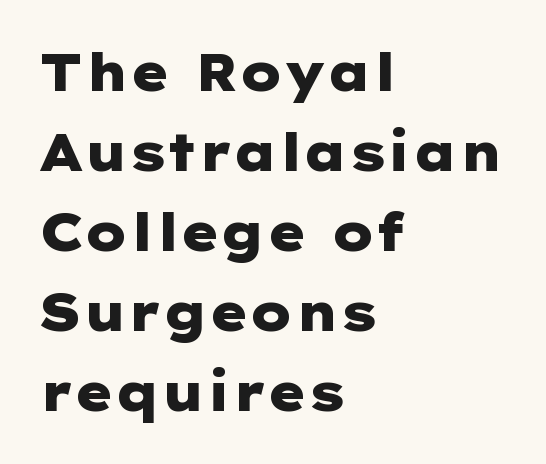
The line texture is even and compact thanks to regular tracking. Heft: maximum for text — a bold. This is the regular roman posture of the typeface. All the whitespace from short lines collects on the right.
